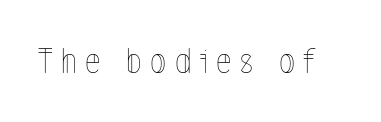
The image shows 37 px thin, condensed type, upright; set unusually wide letter spacing (+0.23 em), not underlined; a medium x-height.
